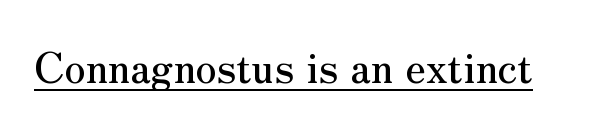
The rendering keeps characters at their native spacing. The rendered words wear a rule along their underside. Tall strokes in this sample are plumb rather than angled. Each letter's strokes conclude with small projecting serifs. The rendering uses natural spacing where letterforms have individual widths.
